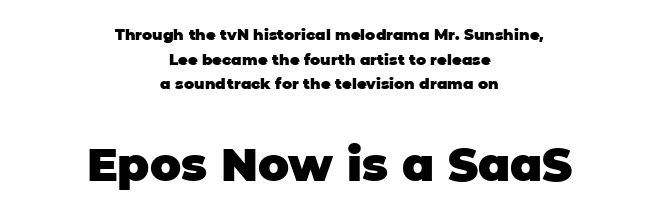
{"serif": "no", "italic": "no", "bold": "yes", "weight": "heavy", "width": "normal", "stroke_contrast": "low", "x_height": "large", "monospaced": "no", "underline": "no", "align": "center", "line_spacing": "normal", "line_spacing_ratio": 1.65, "letter_spacing": "normal", "letter_spacing_em": 0.0, "larger_block": "second", "size_ratio": 3.07, "glyph_px": 46}
